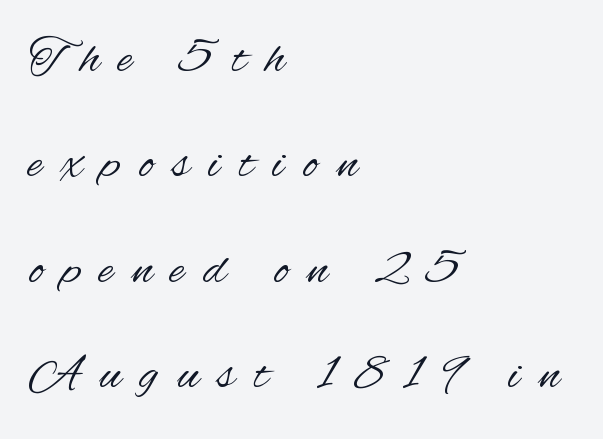
The image shows 50 px regular-weight, condensed sans-serif type; set left-aligned, loose line spacing (2.11x), unusually wide letter spacing (+0.38 em), not underlined; medium stroke contrast and a small x-height.
